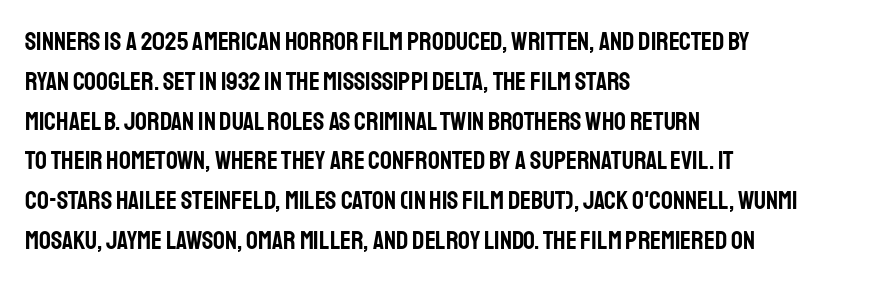
{"italic": "no", "underline": "no", "align": "left", "line_spacing": "normal", "line_spacing_ratio": 1.53, "letter_spacing": "normal", "letter_spacing_em": 0.0, "glyph_px": 26}
